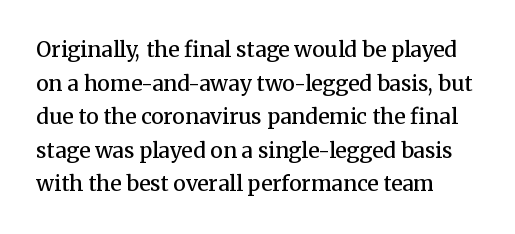
{"italic": "no", "bold": "semi", "underline": "no", "align": "left", "line_spacing": "normal", "line_spacing_ratio": 1.6, "letter_spacing": "normal", "letter_spacing_em": 0.0, "glyph_px": 21}
